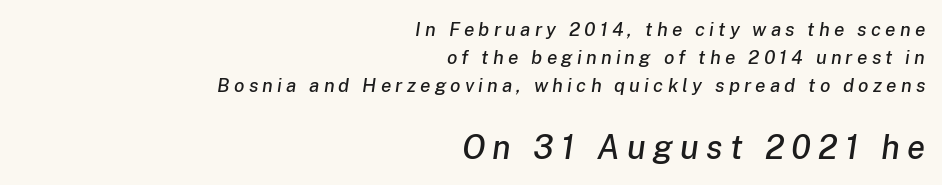
{"italic": "yes", "lean": "right", "slant_degrees": 8, "width": "normal", "stroke_contrast": "low", "x_height": "medium", "monospaced": "no", "underline": "no", "align": "right", "line_spacing": "normal", "line_spacing_ratio": 1.47, "letter_spacing": "wide", "letter_spacing_em": 0.22, "larger_block": "second", "size_ratio": 1.74, "glyph_px": 33}
